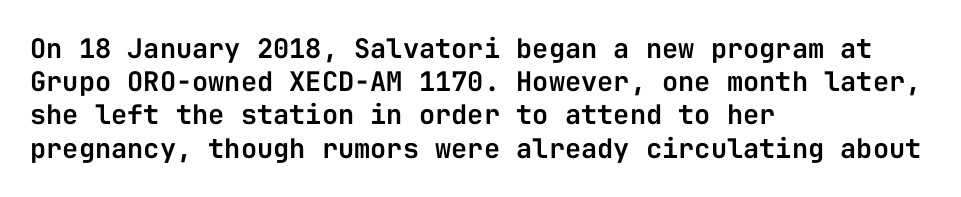
Q: Is the text italic (slanted)? A: No, it is upright.
Q: Is the text underlined? A: No.
Q: How is the paragraph aligned? A: Left-aligned.
Q: Is the spacing between letters normal or unusually wide? A: Normal.
